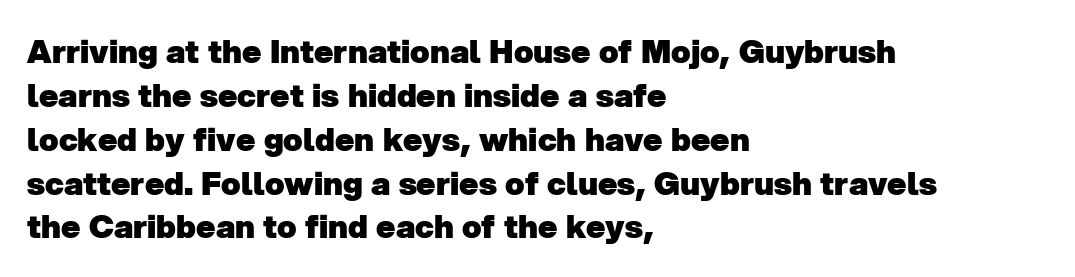
The image shows 32 px heavy sans-serif type; set left-aligned, normal line spacing (1.37x), normal letter spacing, not underlined; low stroke contrast and a medium x-height.
